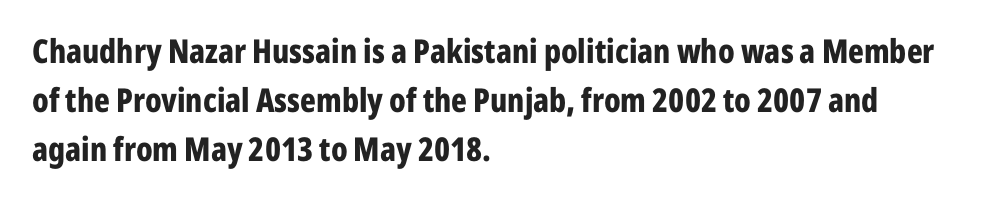
Q: Is the text bold? A: Yes.
Q: Is the text italic (slanted)? A: No, it is upright.
Q: Is the typeface a serif or a sans-serif typeface? A: Sans-serif.
Q: Is the text underlined? A: No.
Q: How is the paragraph aligned? A: Left-aligned.
Q: Is the spacing between letters normal or unusually wide? A: Normal.
Q: Is the spacing between lines tight, normal or loose? A: Normal.
Q: Width (condensed, normal, or wide)? A: Condensed.
Q: Stroke contrast? A: Low.
Q: x-height? A: Medium.
Q: Monospaced? A: No.
